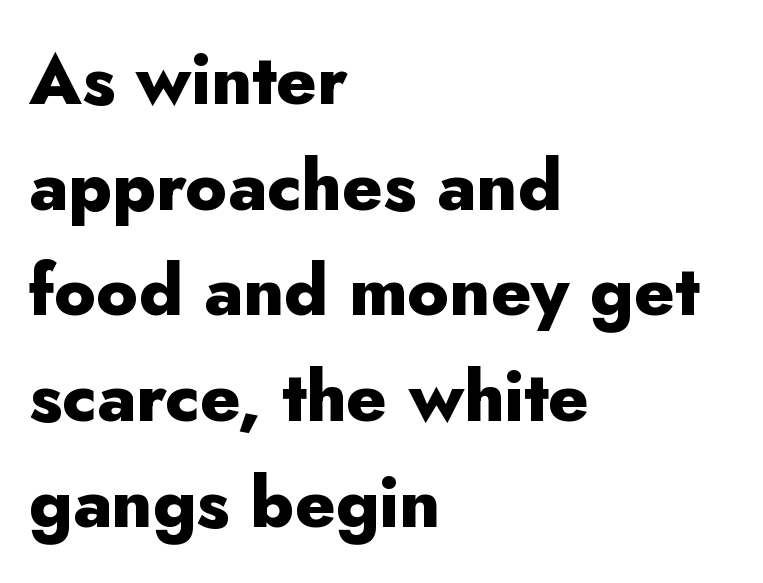
Q: Is the text bold? A: Yes.
Q: Is the text italic (slanted)? A: No, it is upright.
Q: Is the typeface a serif or a sans-serif typeface? A: Sans-serif.
Q: Is the text underlined? A: No.
Q: How is the paragraph aligned? A: Left-aligned.
Q: Is the spacing between letters normal or unusually wide? A: Normal.
Q: Is the spacing between lines tight, normal or loose? A: Normal.
Q: Width (condensed, normal, or wide)? A: Normal.
Q: Stroke contrast? A: Low.
Q: x-height? A: Small.
Q: Monospaced? A: No.
